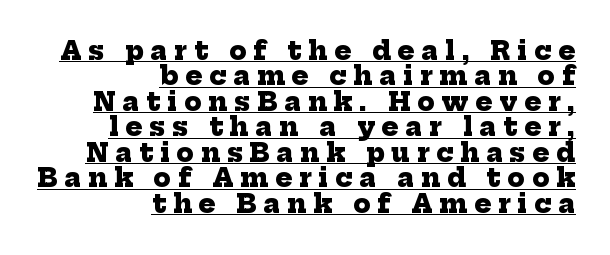
{"bold": "yes", "underline": "yes", "align": "right", "line_spacing": "tight", "line_spacing_ratio": 1.02, "letter_spacing": "wide", "letter_spacing_em": 0.28, "glyph_px": 25}
